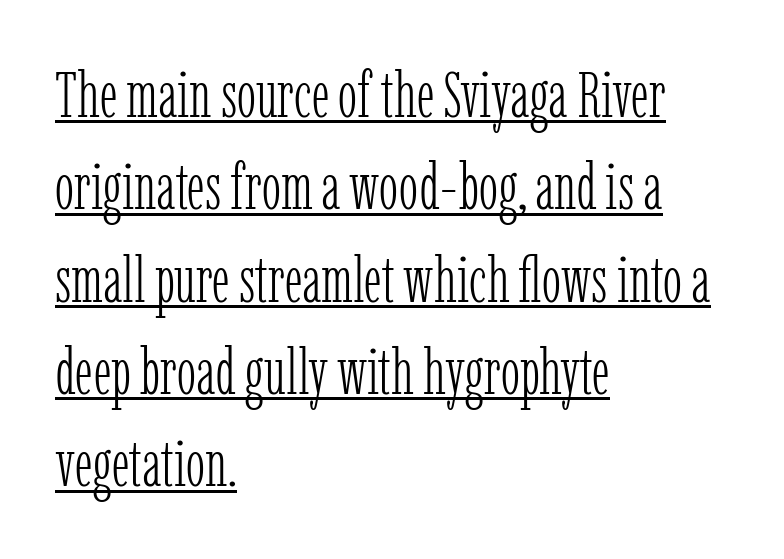
Examine the stroke ends and you'll spot serifs. You can see a thin bar hugging the bottom of the glyphs. This sample is left-justified, so line endings fall wherever the words run out. Is there any slant? The stems are plumb. Here the designer chose a conventional face with non-uniform glyph widths.
